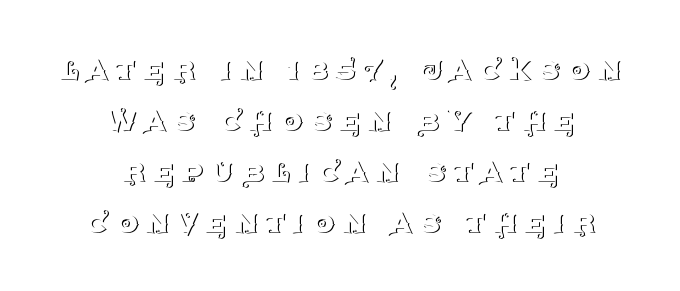
Casual observation: everything's sitting right in the middle. Note the varied advance widths — an 'i' is clearly narrower than an 'm'. Vertical strokes here are truly vertical. The type is letterspaced generously, with wide tracking.
